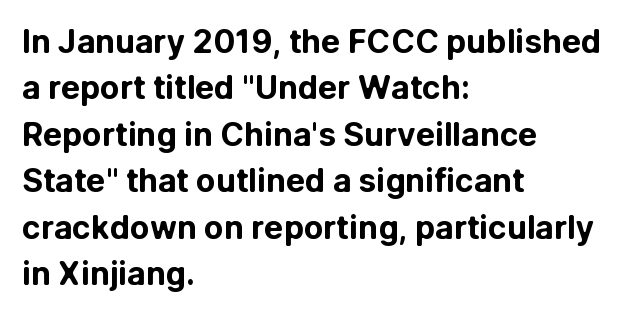
Q: Is the text bold? A: Yes.
Q: Is the text italic (slanted)? A: No, it is upright.
Q: Is the typeface a serif or a sans-serif typeface? A: Sans-serif.
Q: Is the text underlined? A: No.
Q: How is the paragraph aligned? A: Left-aligned.
Q: Is the spacing between letters normal or unusually wide? A: Normal.
Q: Is the spacing between lines tight, normal or loose? A: Normal.
Q: Width (condensed, normal, or wide)? A: Normal.
Q: Stroke contrast? A: Low.
Q: x-height? A: Medium.
Q: Monospaced? A: No.
